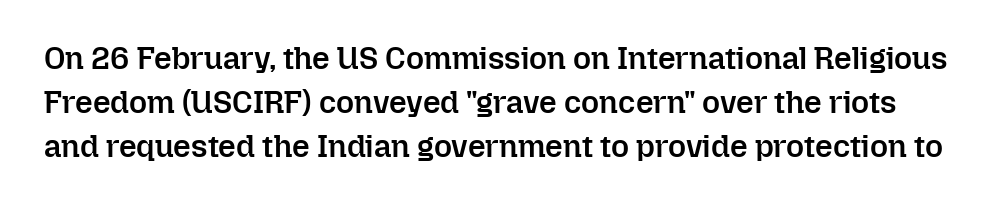
Q: Is the text bold? A: Semi-bold.
Q: Is the text italic (slanted)? A: No, it is upright.
Q: Is the text underlined? A: No.
Q: Is the spacing between letters normal or unusually wide? A: Normal.
Q: Is the spacing between lines tight, normal or loose? A: Normal.
Q: Width (condensed, normal, or wide)? A: Normal.
Q: Stroke contrast? A: Low.
Q: x-height? A: Medium.
Q: Monospaced? A: No.
